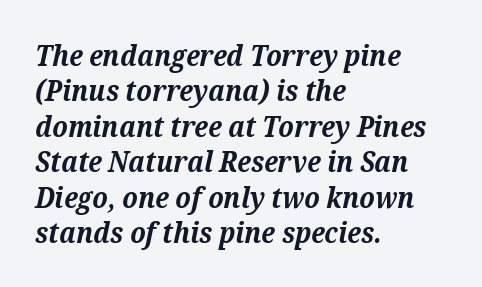
Bare-footed words on every line. A typesetter would label this face a serif. In CSS terms this would be text-align: left. Strong, thick strokes mark this as bold type.
